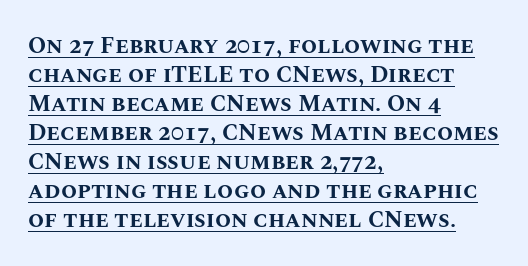
Q: Is the text bold? A: Yes.
Q: Is the text italic (slanted)? A: No, it is upright.
Q: Is the text underlined? A: Yes.
Q: How is the paragraph aligned? A: Left-aligned.
Q: Is the spacing between letters normal or unusually wide? A: Normal.
Q: Is the spacing between lines tight, normal or loose? A: Normal.
